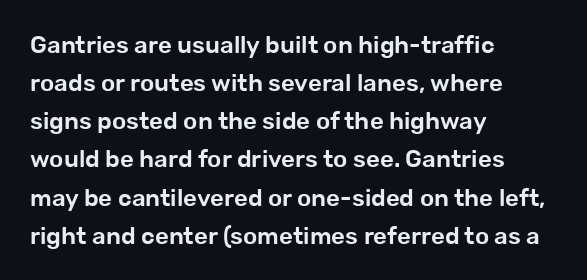
A normal amount of white space separates one row of letters from the next. In terms of letterspacing, this is plain default setting. Quick note: not italic, upright. Only glyphs here, with clear space below each row. Horizontally, the lines are justified to the leading edge only.
